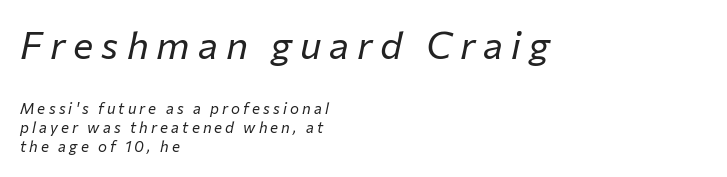
The image shows 38 px regular-weight type, italic (leaning right); set left-aligned, normal line spacing (1.26x), unusually wide letter spacing (+0.21 em), not underlined; the first (top) block is 2.53x larger; low stroke contrast and a medium x-height.
